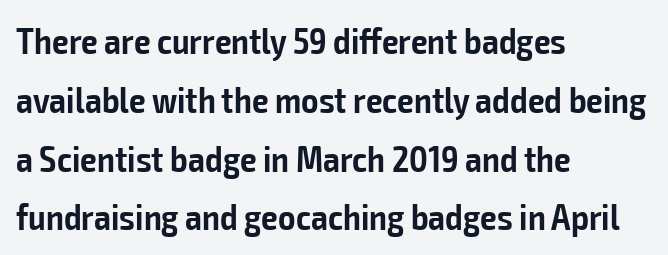
{"serif": "no", "italic": "no", "bold": "semi", "weight": "semibold", "width": "condensed", "stroke_contrast": "low", "x_height": "medium", "monospaced": "no", "underline": "no", "align": "left", "line_spacing": "normal", "line_spacing_ratio": 1.59, "letter_spacing": "normal", "letter_spacing_em": 0.0, "glyph_px": 37}
